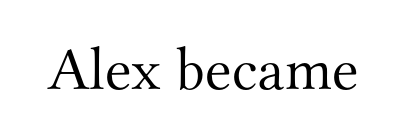
The image shows 61 px light serif type, upright; set normal letter spacing, not underlined; medium stroke contrast and a small x-height.
